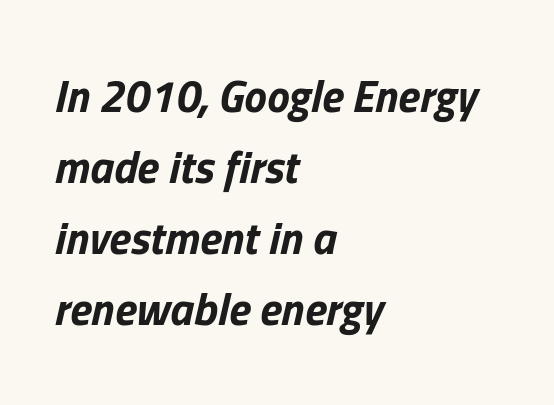
{"italic": "yes", "lean": "right", "slant_degrees": 13, "bold": "yes", "weight": "bold", "width": "normal", "stroke_contrast": "low", "x_height": "medium", "monospaced": "no", "underline": "no", "align": "left", "line_spacing": "normal", "line_spacing_ratio": 1.58, "letter_spacing": "normal", "letter_spacing_em": 0.0, "glyph_px": 45}
